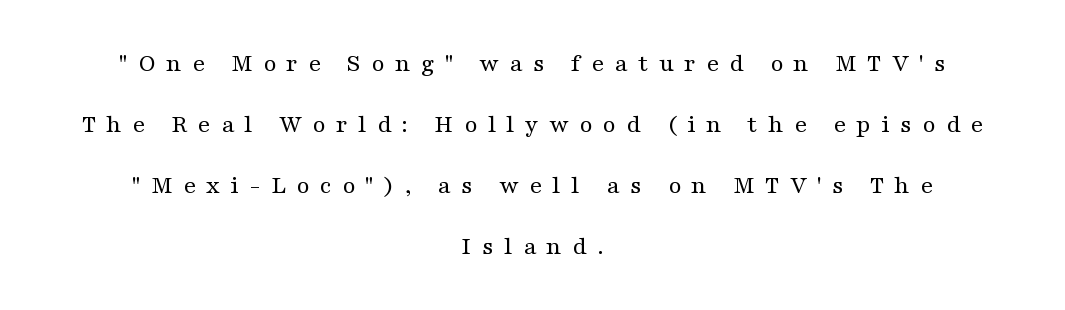
{"italic": "no", "bold": "no", "underline": "no", "align": "center", "line_spacing": "loose", "line_spacing_ratio": 2.34, "letter_spacing": "wide", "letter_spacing_em": 0.4, "glyph_px": 26}
